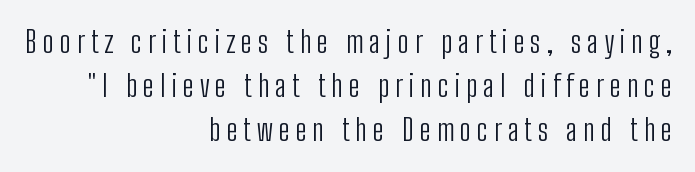
The image shows 30 px light, condensed sans-serif type, upright; set right-aligned, normal line spacing (1.47x), unusually wide letter spacing (+0.2 em), not underlined; low stroke contrast and a medium x-height.
